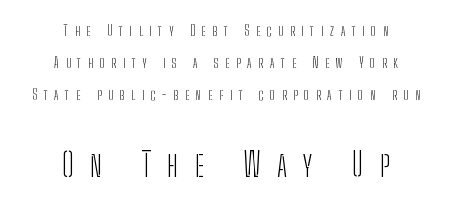
The designer gave the closing block more size than the opening block. This sample has the flowing, uneven cadence of proportional lettering. Honestly, there is no underline to notice here at all. Is there much room between lines? Yes — plenty of vertical air separates them.
